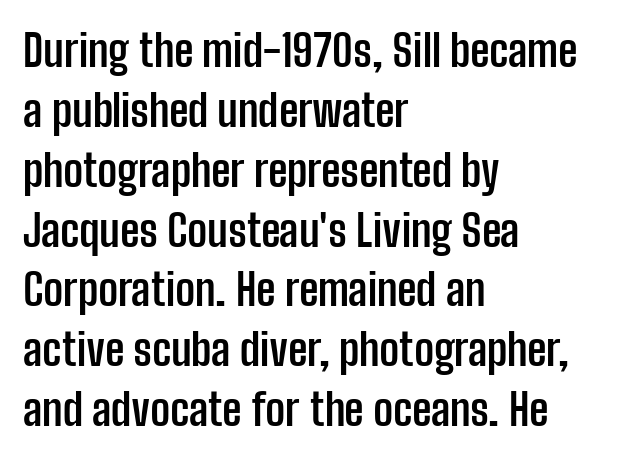
The font's upright variant was chosen for this text. Summary of vertical rhythm: regular, with standard interline spacing. The text was rendered using a sans face with plain stroke endings. The sample has been set heavy, in full bold. A clean baseline with only descenders dipping below it. Note the varied advance widths — an 'i' is clearly narrower than an 'm'.
